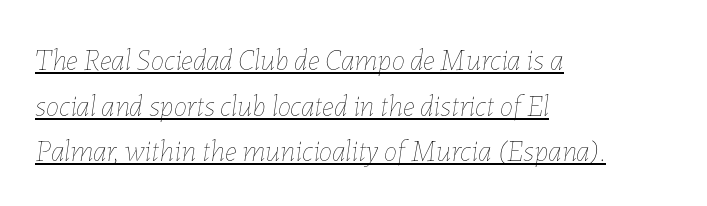
The letterforms sit at book weight or below. These lines are rendered in a variable-pitch font. Visually the block forms a straight wall on the left and a jagged coastline on the right. The line-height multiplier appears to be the usual default.
